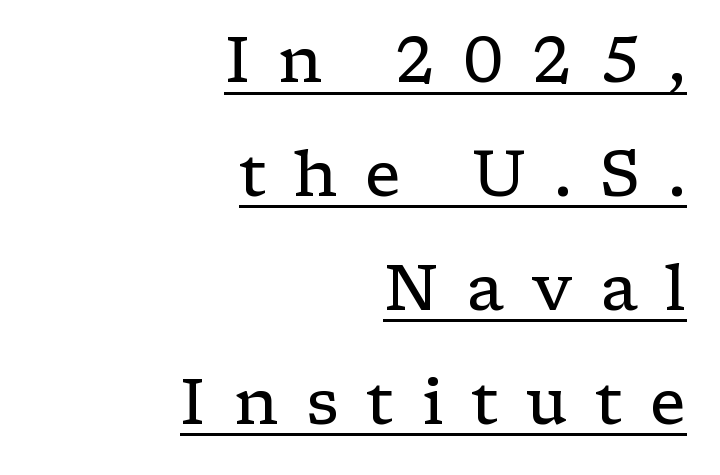
The rendering uses natural spacing where letterforms have individual widths. Every character sits straight up, as roman type does. This rendering features underlined lettering. Is the type heavy? It reads as light-to-regular instead. Yep, those are serifs on the letters.
